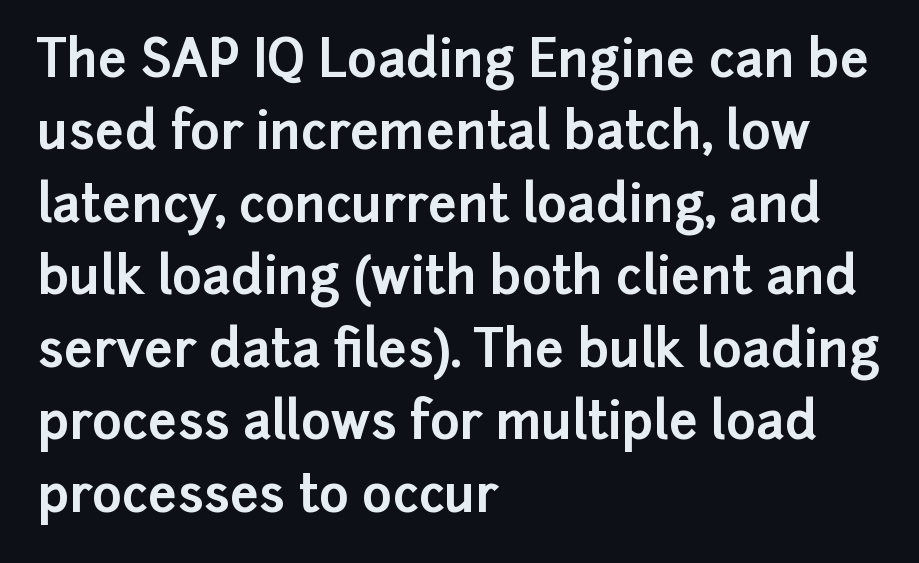
The image shows 51 px bold sans-serif type, upright; set left-aligned, normal line spacing (1.42x), normal letter spacing, not underlined; low stroke contrast and a medium x-height.
